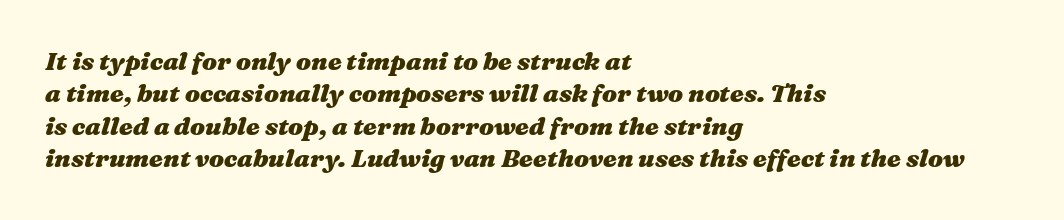
The gaps between neighbouring characters are ordinary and unremarkable. Beneath every word, the page is bare. The characters look thick and weighty, a clear bold. Caption: multi-line text, flush left, ragged right. The leading is moderate, giving the passage an even texture.
